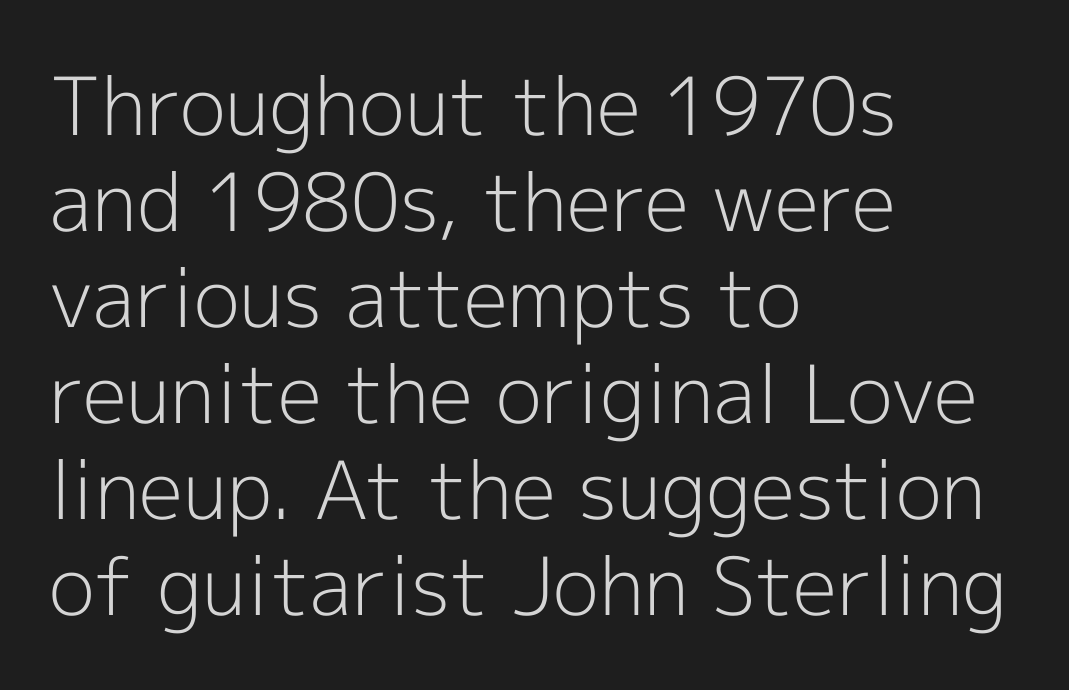
The image shows 80 px light sans-serif type, upright; set left-aligned, line spacing 1.2x, normal letter spacing, not underlined; a medium x-height.
